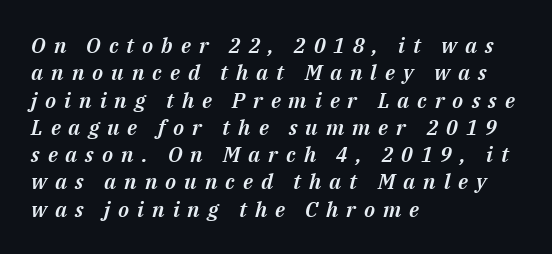
Q: Is the text italic (slanted)? A: Yes, it leans right by about 14 degrees.
Q: Is the text underlined? A: No.
Q: How is the paragraph aligned? A: Left-aligned.
Q: Is the spacing between letters normal or unusually wide? A: Unusually wide.
Q: Is the spacing between lines tight, normal or loose? A: Normal.
